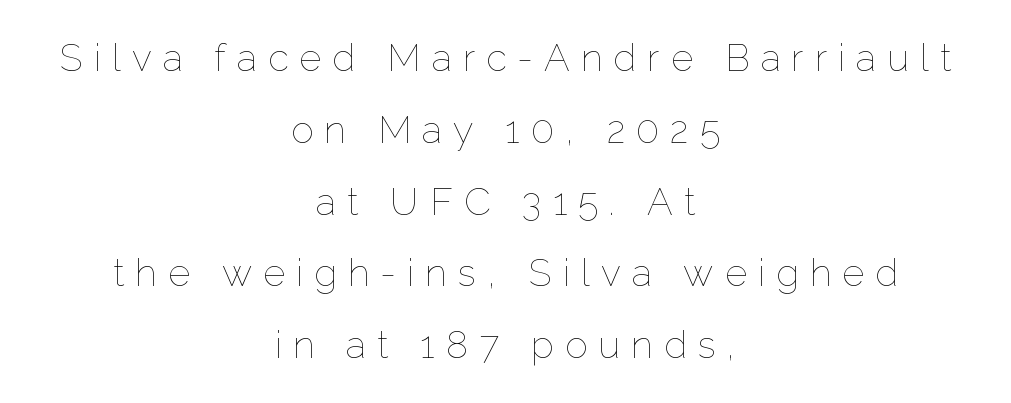
Q: Is the text bold? A: No.
Q: Is the text italic (slanted)? A: No, it is upright.
Q: Is the text underlined? A: No.
Q: How is the paragraph aligned? A: Centered.
Q: Is the spacing between letters normal or unusually wide? A: Unusually wide.
Q: Width (condensed, normal, or wide)? A: Normal.
Q: Stroke contrast? A: Low.
Q: x-height? A: Medium.
Q: Monospaced? A: No.
